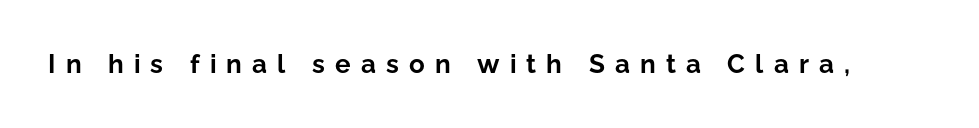
Q: Is the text bold? A: Yes.
Q: Is the text italic (slanted)? A: No, it is upright.
Q: Is the text underlined? A: No.
Q: Is the spacing between letters normal or unusually wide? A: Unusually wide.
